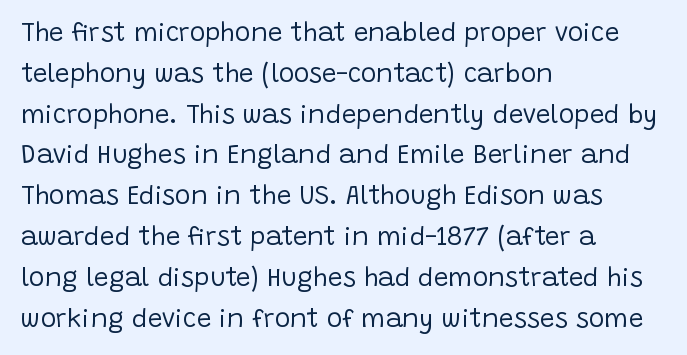
The gap between lines stays unmarked. No extra tracking has been applied to these lines. Does the leading feel generous? No, just average. Short and long lines alike share a common starting point at left.
